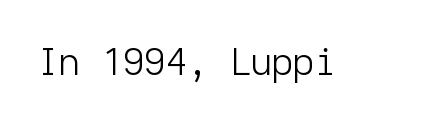
{"serif": "no", "italic": "no", "bold": "no", "weight": "light", "width": "normal", "stroke_contrast": "low", "x_height": "medium", "monospaced": "yes", "underline": "no", "letter_spacing": "normal", "letter_spacing_em": 0.0, "glyph_px": 37}
